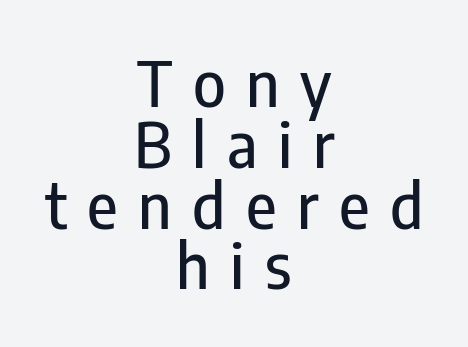
The image shows 62 px condensed sans-serif type, upright; set centered, tight line spacing (0.98x), unusually wide letter spacing (+0.33 em), not underlined; low stroke contrast and a medium x-height.
